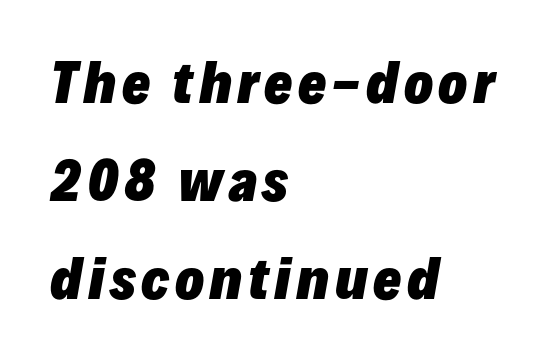
The paragraph has a hard left edge and a soft right edge. Think of a printed novel: that variable character pitch is what you see here. The glyphs look as if they've been sheared to an angle. Pretty heavy lettering here — definitely bold.
